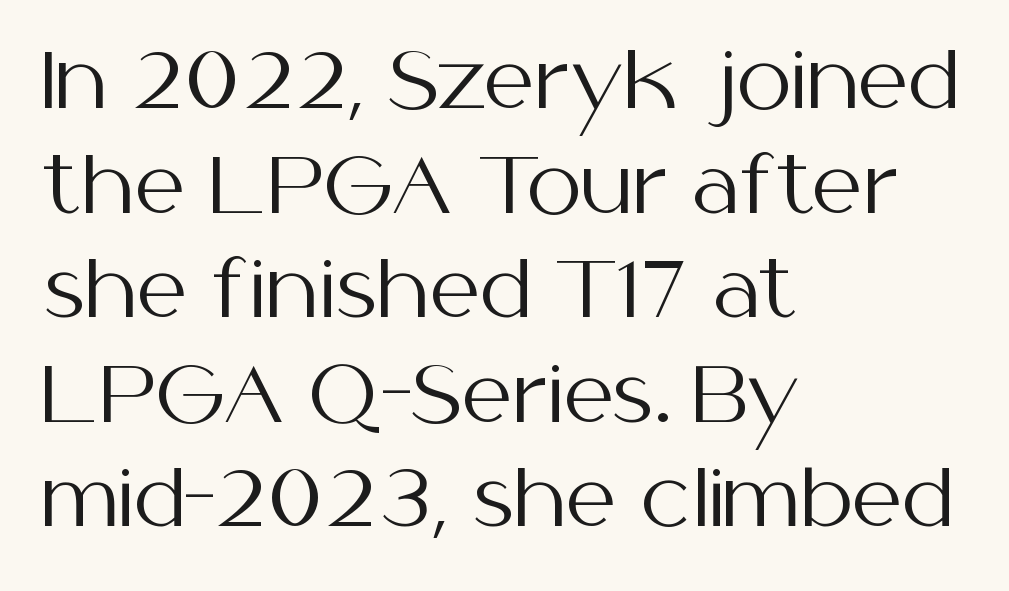
Weight: regular or lighter. Regarding serifs, this sample does without them. Words appear dense and cohesive because spacing is normal. Ascenders rise straight up at ninety degrees. Unmarked baselines from the first word to the last. Is this a fixed-width face? No — the glyphs have proportional, varying widths.
